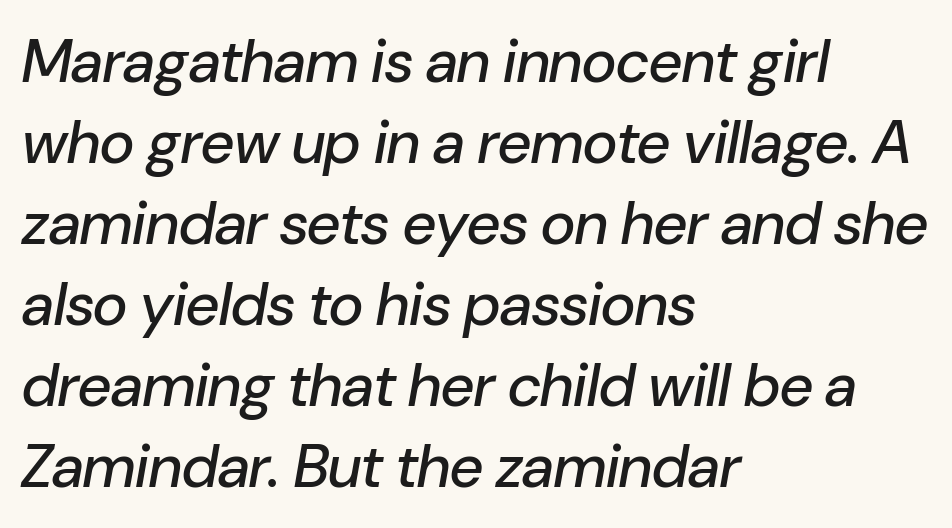
The image shows 60 px text type, italic (leaning right); set left-aligned, normal line spacing (1.35x), normal letter spacing, not underlined; low stroke contrast and a medium x-height.
